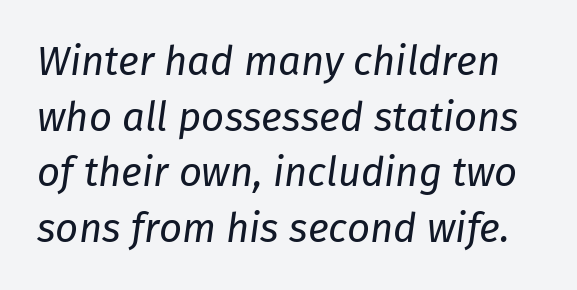
Nobody touched the tracking dial on this one. This sample has the flowing, uneven cadence of proportional lettering. The passage shown leans; its letterforms are oblique. The characters are drawn with everyday or finer stroke widths.
